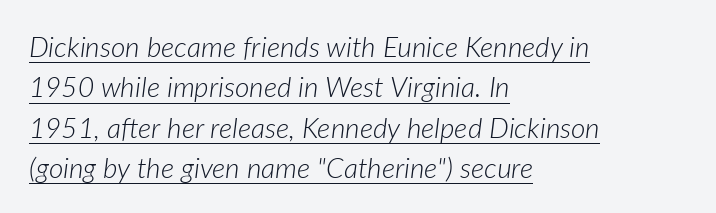
Normally led — the rows are evenly, conventionally spaced. Italic: yes, the glyphs are oblique. The strokes carry an ordinary text weight at most. Short note: letters normally spaced.
